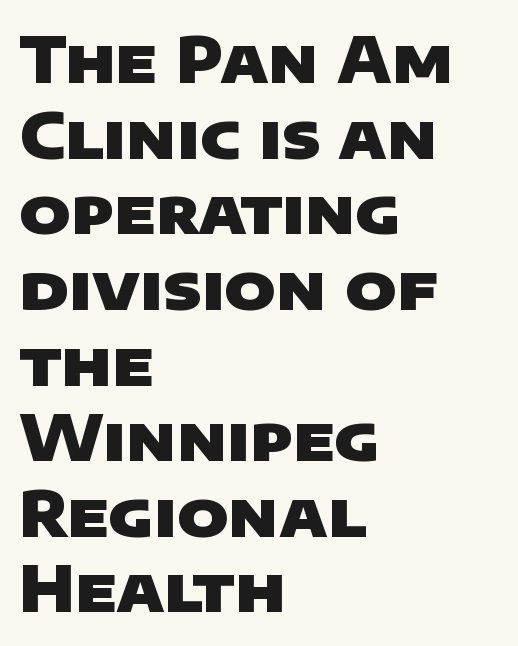
{"serif": "no", "bold": "yes", "weight": "heavy", "width": "wide", "stroke_contrast": "low", "x_height": "large", "monospaced": "no", "underline": "no", "align": "left", "line_spacing_ratio": 1.22, "letter_spacing": "normal", "letter_spacing_em": 0.0, "glyph_px": 62}
